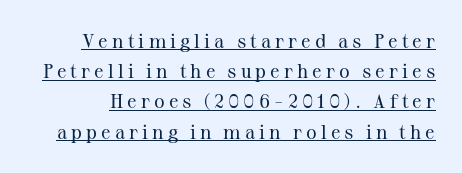
{"italic": "no", "bold": "no", "underline": "yes", "line_spacing": "normal", "line_spacing_ratio": 1.51, "letter_spacing": "wide", "letter_spacing_em": 0.2, "glyph_px": 20}
